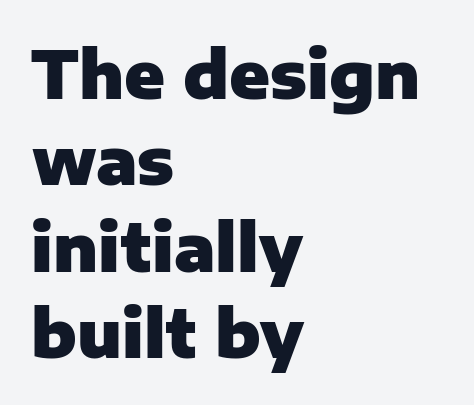
{"serif": "no", "italic": "no", "bold": "yes", "weight": "heavy", "width": "normal", "stroke_contrast": "low", "x_height": "medium", "monospaced": "no", "underline": "no", "align": "left", "line_spacing": "normal", "line_spacing_ratio": 1.31, "letter_spacing": "normal", "letter_spacing_em": 0.0, "glyph_px": 66}
